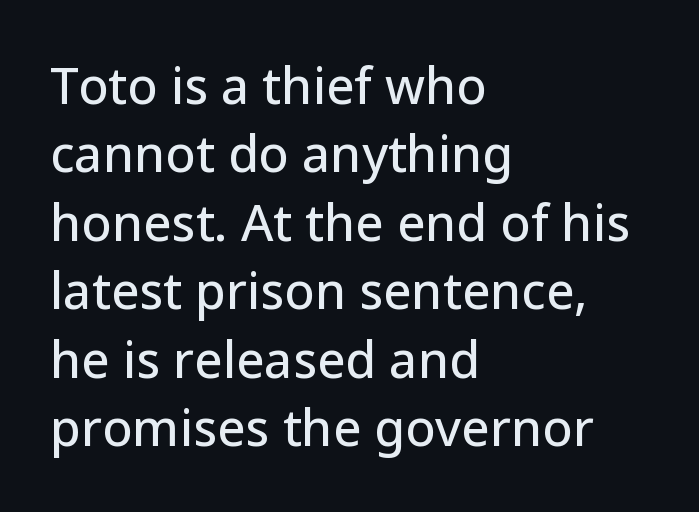
{"serif": "no", "italic": "no", "width": "normal", "stroke_contrast": "low", "x_height": "medium", "monospaced": "no", "underline": "no", "align": "left", "line_spacing": "normal", "line_spacing_ratio": 1.37, "letter_spacing": "normal", "letter_spacing_em": 0.0, "glyph_px": 50}
